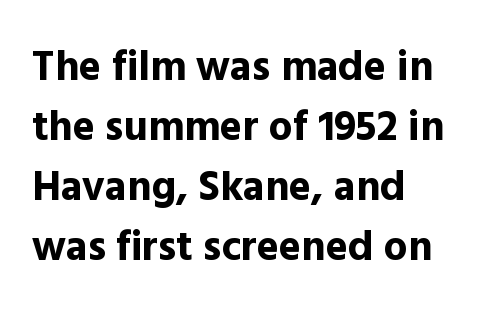
Q: Is the text bold? A: Yes.
Q: Is the text italic (slanted)? A: No, it is upright.
Q: Is the typeface a serif or a sans-serif typeface? A: Sans-serif.
Q: Is the text underlined? A: No.
Q: How is the paragraph aligned? A: Left-aligned.
Q: Is the spacing between letters normal or unusually wide? A: Normal.
Q: Is the spacing between lines tight, normal or loose? A: Normal.
Q: Width (condensed, normal, or wide)? A: Normal.
Q: x-height? A: Medium.
Q: Monospaced? A: No.
